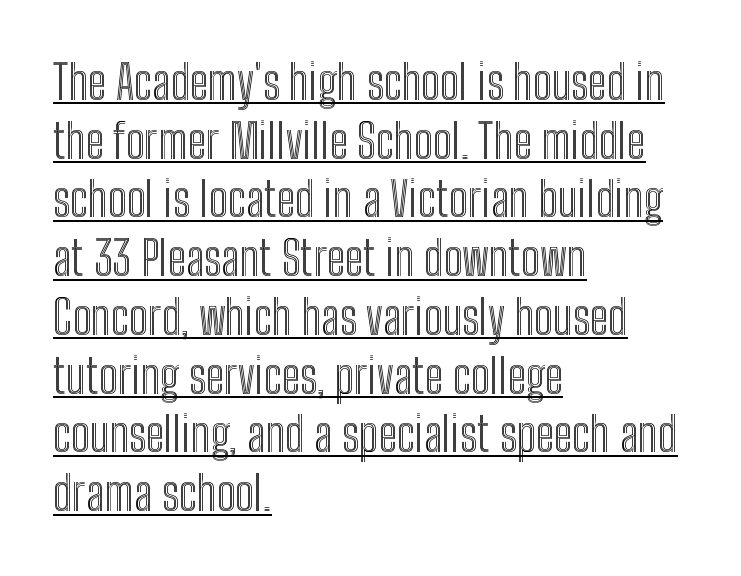
{"italic": "no", "width": "condensed", "x_height": "medium", "monospaced": "no", "underline": "yes", "align": "left", "line_spacing": "normal", "line_spacing_ratio": 1.25, "letter_spacing": "normal", "letter_spacing_em": 0.0, "glyph_px": 47}
